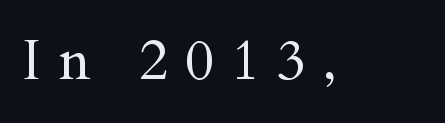
Q: Is the text bold? A: No.
Q: Is the text italic (slanted)? A: No, it is upright.
Q: Is the typeface a serif or a sans-serif typeface? A: Serif.
Q: Is the text underlined? A: No.
Q: Is the spacing between letters normal or unusually wide? A: Unusually wide.
Q: Width (condensed, normal, or wide)? A: Normal.
Q: Stroke contrast? A: Medium.
Q: x-height? A: Small.
Q: Monospaced? A: No.
